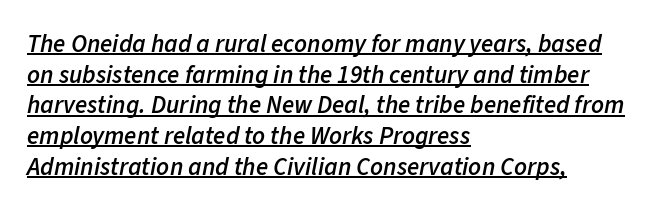
The image shows 25 px text type, italic (leaning right); set left-aligned, line spacing 1.23x, normal letter spacing, underlined.
